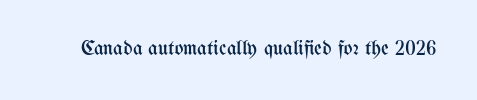
The image shows 21 px text type, upright; set normal letter spacing, not underlined.
